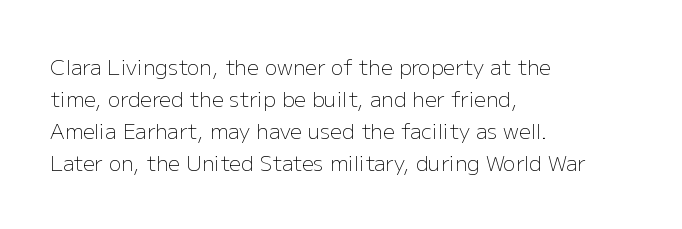
{"italic": "no", "bold": "no", "underline": "no", "align": "left", "line_spacing": "normal", "line_spacing_ratio": 1.53, "letter_spacing": "normal", "letter_spacing_em": 0.0, "glyph_px": 21}
